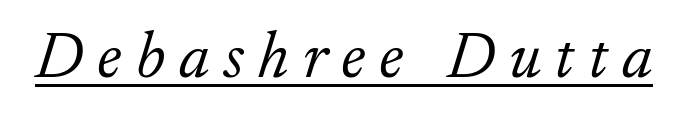
The rendering inserts visible extra space after every character. The sample's only ornament is a line tracing under the words. Weight: in the light-to-regular range. There's an unmistakable incline to the writing here. The face used here is proportionally spaced, like ordinary book or web type.
